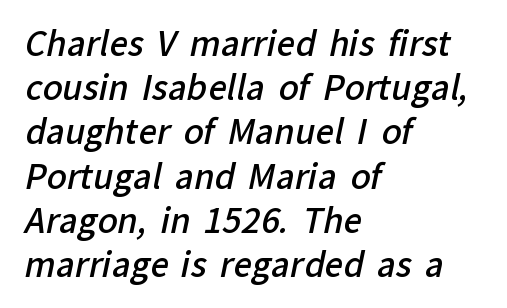
Q: Is the text bold? A: Semi-bold.
Q: Is the typeface a serif or a sans-serif typeface? A: Sans-serif.
Q: Is the text underlined? A: No.
Q: How is the paragraph aligned? A: Left-aligned.
Q: Is the spacing between letters normal or unusually wide? A: Normal.
Q: Is the spacing between lines tight, normal or loose? A: Normal.
Q: Width (condensed, normal, or wide)? A: Normal.
Q: Stroke contrast? A: Low.
Q: x-height? A: Medium.
Q: Monospaced? A: No.
